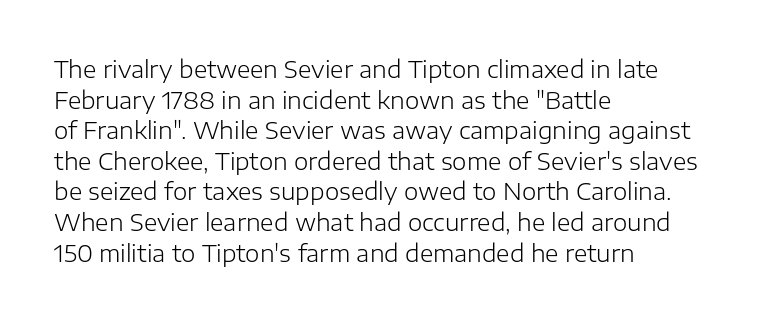
The image shows 23 px text type, upright; set left-aligned, normal line spacing (1.33x), normal letter spacing, not underlined.
